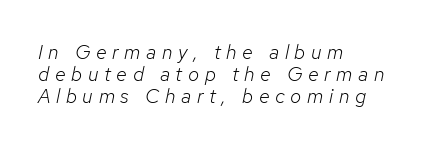
Q: Is the text bold? A: No.
Q: Is the text italic (slanted)? A: Yes, it leans right by about 12 degrees.
Q: Is the text underlined? A: No.
Q: How is the paragraph aligned? A: Left-aligned.
Q: Is the spacing between letters normal or unusually wide? A: Unusually wide.
Q: Is the spacing between lines tight, normal or loose? A: Tight.
